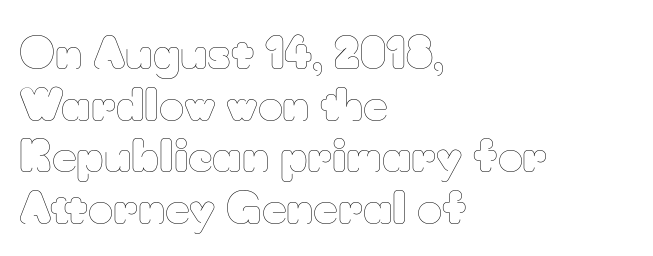
The image shows 43 px thin type, upright; set left-aligned, line spacing 1.2x, normal letter spacing, not underlined; low stroke contrast and a small x-height.
